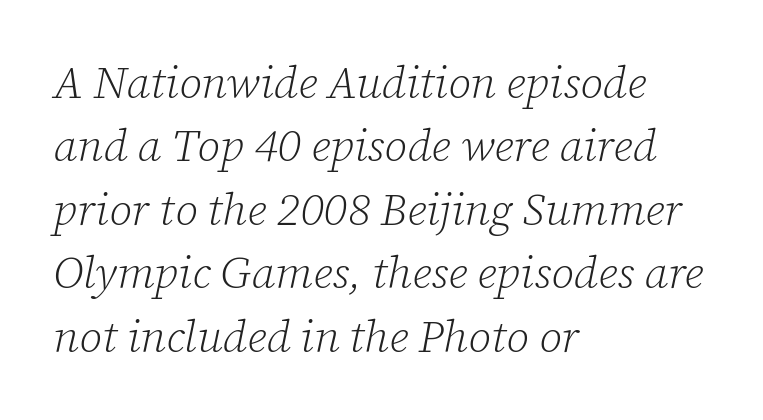
The image shows 45 px light serif type, italic (leaning right); set left-aligned, normal line spacing (1.41x), normal letter spacing, not underlined; low stroke contrast and a medium x-height.
